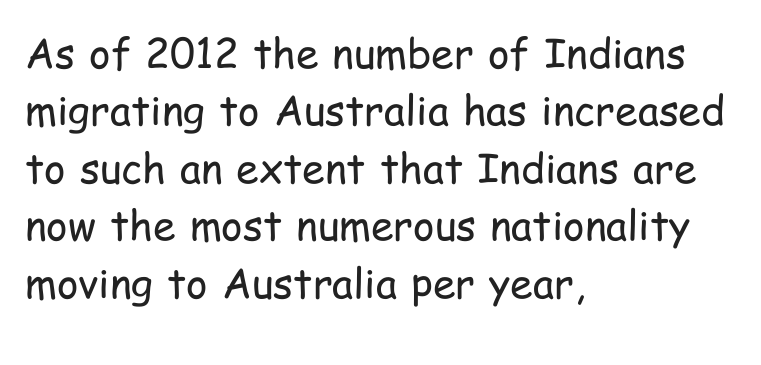
{"serif": "no", "italic": "no", "bold": "no", "weight": "regular", "width": "condensed", "stroke_contrast": "low", "x_height": "medium", "monospaced": "no", "underline": "no", "align": "left", "line_spacing": "normal", "line_spacing_ratio": 1.4, "letter_spacing": "normal", "letter_spacing_em": 0.0, "glyph_px": 41}
